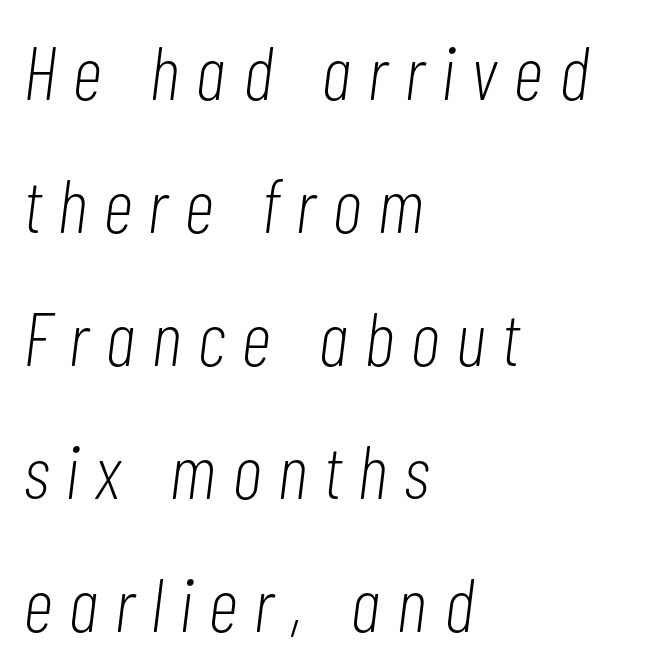
{"italic": "yes", "lean": "right", "slant_degrees": 7, "bold": "no", "weight": "light", "width": "condensed", "stroke_contrast": "low", "x_height": "medium", "monospaced": "no", "underline": "no", "align": "left", "line_spacing_ratio": 1.75, "letter_spacing": "wide", "letter_spacing_em": 0.23, "glyph_px": 76}
